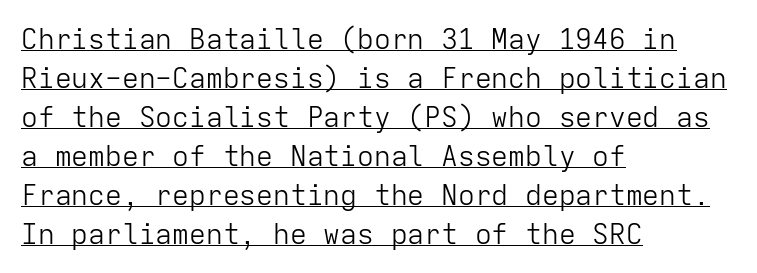
Ascenders rise straight up at ninety degrees. Do the characters align in a grid? Yes, the font is monospaced. Does a line run under the words? Yes, clearly. The passage shown is typeset with a sans-serif family.
